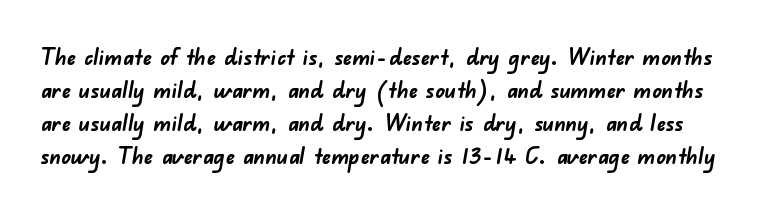
The image shows 23 px bold type; set normal line spacing (1.43x), normal letter spacing, not underlined.
